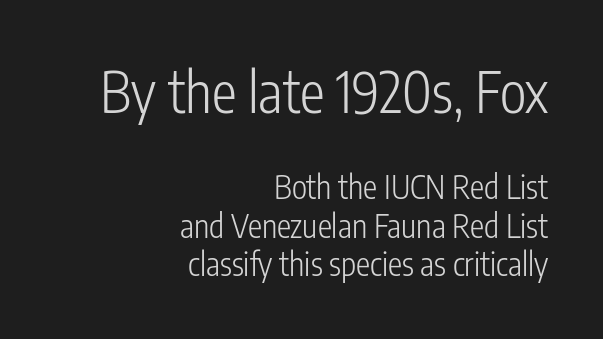
Glance below the letters and you will spot only blank space. Caption: face not bold, strokes unweighted. Spacing verdict: proportional, widths tailored to each character. Where is the straight margin? On the right. These lines keep a tight, regular rhythm from letter to letter. The letters stand upright; this is a roman face.
